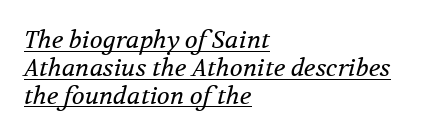
{"italic": "yes", "lean": "right", "slant_degrees": 12, "bold": "no", "underline": "yes", "align": "left", "line_spacing_ratio": 1.16, "letter_spacing": "normal", "letter_spacing_em": 0.0, "glyph_px": 24}
